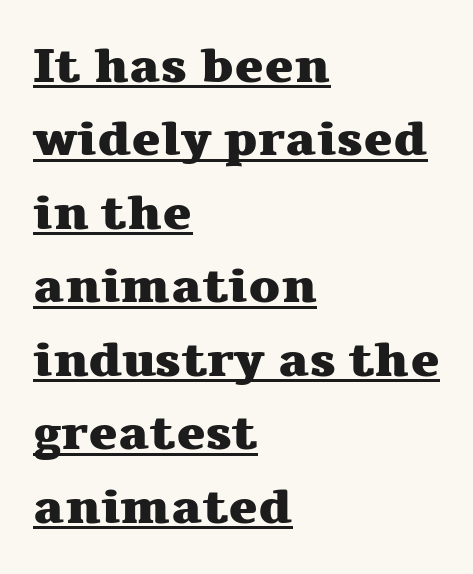
Q: Is the text bold? A: Yes.
Q: Is the text italic (slanted)? A: No, it is upright.
Q: Is the typeface a serif or a sans-serif typeface? A: Serif.
Q: Is the text underlined? A: Yes.
Q: How is the paragraph aligned? A: Left-aligned.
Q: Is the spacing between letters normal or unusually wide? A: Normal.
Q: Is the spacing between lines tight, normal or loose? A: Normal.
Q: Width (condensed, normal, or wide)? A: Wide.
Q: Stroke contrast? A: Medium.
Q: x-height? A: Medium.
Q: Monospaced? A: No.
